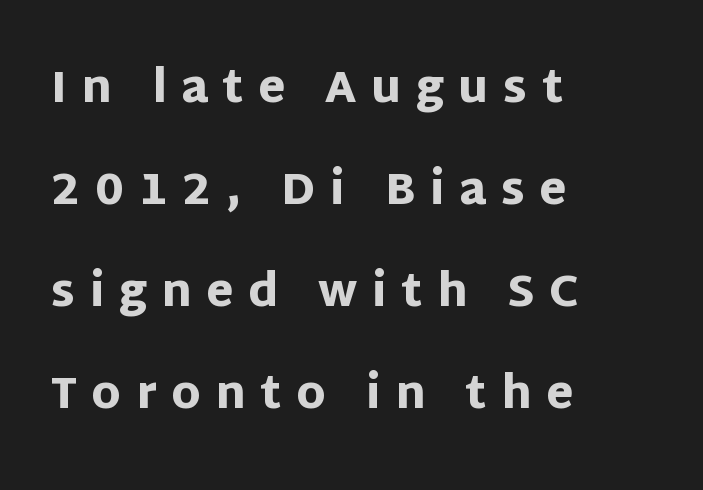
Q: Is the text bold? A: Yes.
Q: Is the text italic (slanted)? A: No, it is upright.
Q: Is the typeface a serif or a sans-serif typeface? A: Sans-serif.
Q: Is the text underlined? A: No.
Q: How is the paragraph aligned? A: Left-aligned.
Q: Is the spacing between letters normal or unusually wide? A: Unusually wide.
Q: Is the spacing between lines tight, normal or loose? A: Loose.
Q: Width (condensed, normal, or wide)? A: Normal.
Q: Stroke contrast? A: Low.
Q: x-height? A: Large.
Q: Monospaced? A: No.
